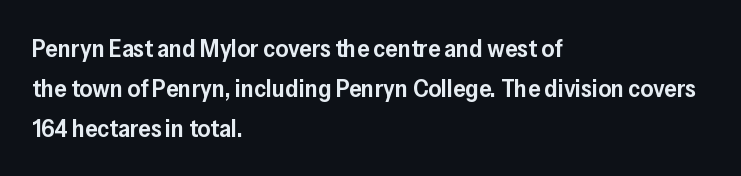
Q: Is the text bold? A: Semi-bold.
Q: Is the text italic (slanted)? A: No, it is upright.
Q: Is the text underlined? A: No.
Q: How is the paragraph aligned? A: Left-aligned.
Q: Is the spacing between letters normal or unusually wide? A: Normal.
Q: Is the spacing between lines tight, normal or loose? A: Normal.
